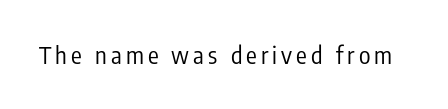
Only glyphs here, with clear space below each row. Posture: upright roman. The font is comparable to plain body text, perhaps lighter.
